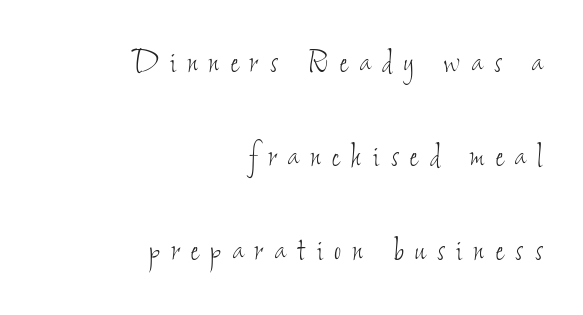
{"bold": "no", "weight": "thin", "width": "condensed", "stroke_contrast": "low", "x_height": "small", "monospaced": "no", "underline": "no", "align": "right", "line_spacing": "loose", "line_spacing_ratio": 2.47, "letter_spacing": "wide", "letter_spacing_em": 0.31, "glyph_px": 38}
